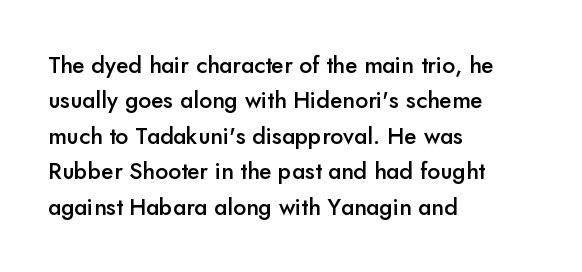
A bit beefed up — I'd call it semibold rather than bold. Upright lettering throughout. Students, observe: this is what conventionally led text looks like. The typesetter chose a ragged-right arrangement here. The rendering keeps characters at their native spacing. Only glyphs here, with clear space below each row.
